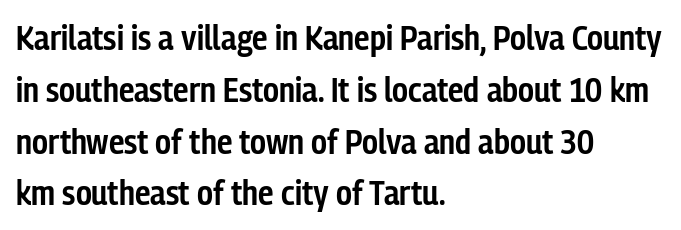
Q: Is the text bold? A: Semi-bold.
Q: Is the text italic (slanted)? A: No, it is upright.
Q: Is the typeface a serif or a sans-serif typeface? A: Sans-serif.
Q: Is the text underlined? A: No.
Q: How is the paragraph aligned? A: Left-aligned.
Q: Is the spacing between letters normal or unusually wide? A: Normal.
Q: Is the spacing between lines tight, normal or loose? A: Normal.
Q: Width (condensed, normal, or wide)? A: Condensed.
Q: Stroke contrast? A: Low.
Q: x-height? A: Medium.
Q: Monospaced? A: No.
